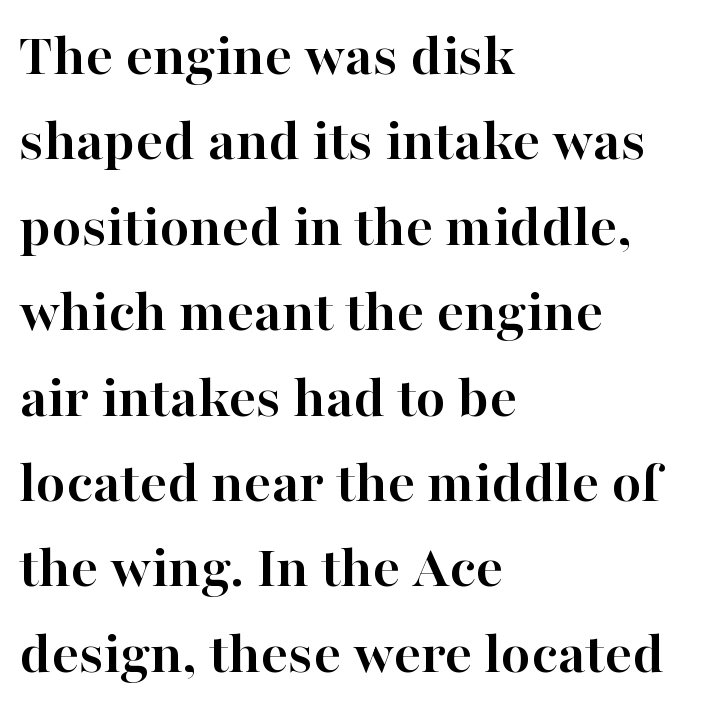
Q: Is the text bold? A: Yes.
Q: Is the text italic (slanted)? A: No, it is upright.
Q: Is the typeface a serif or a sans-serif typeface? A: Serif.
Q: Is the text underlined? A: No.
Q: How is the paragraph aligned? A: Left-aligned.
Q: Is the spacing between letters normal or unusually wide? A: Normal.
Q: Is the spacing between lines tight, normal or loose? A: Normal.
Q: Width (condensed, normal, or wide)? A: Normal.
Q: Stroke contrast? A: High.
Q: x-height? A: Medium.
Q: Monospaced? A: No.
